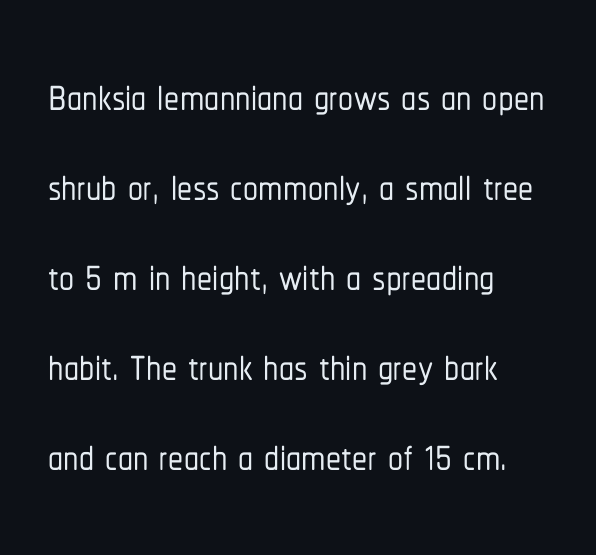
The paragraph shown leans on its left margin. A typesetter would label this face a sans. Is there much room between lines? A standard amount, neither cramped nor airy. These lines are rendered in a variable-pitch font. Underline: absent. The tracking reads as untouched default to a designer's eye.
